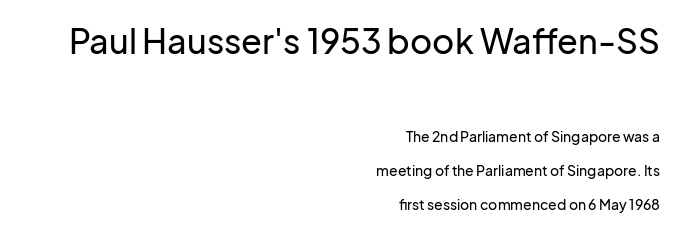
{"serif": "no", "italic": "no", "width": "normal", "stroke_contrast": "low", "x_height": "medium", "monospaced": "no", "underline": "no", "align": "right", "line_spacing": "loose", "line_spacing_ratio": 2.41, "letter_spacing": "normal", "letter_spacing_em": 0.0, "larger_block": "first", "size_ratio": 2.43, "glyph_px": 34}
